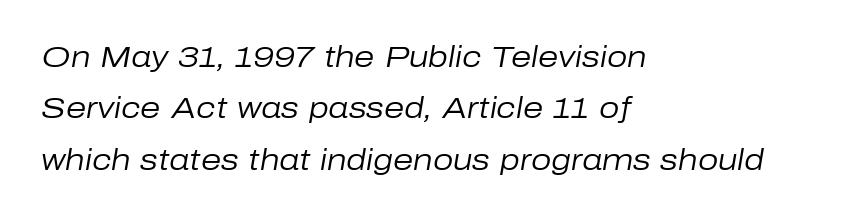
The image shows 29 px regular-weight type, italic (leaning right); set left-aligned, line spacing 1.77x, normal letter spacing, not underlined; low stroke contrast and a medium x-height.
